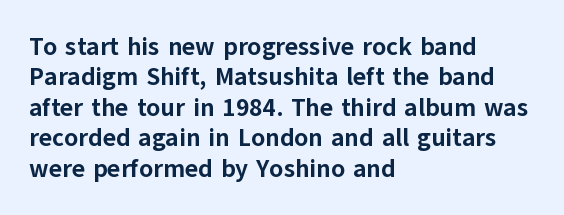
The image shows 25 px bold type, upright; set left-aligned, line spacing 1.22x, normal letter spacing, not underlined.
